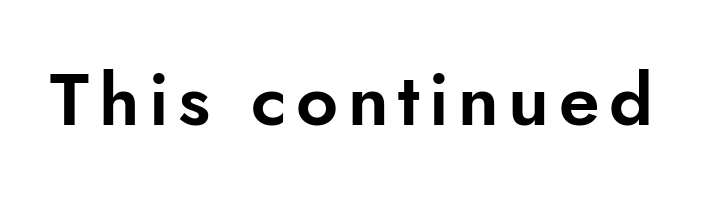
{"serif": "no", "italic": "no", "width": "normal", "stroke_contrast": "low", "x_height": "small", "monospaced": "no", "underline": "no", "glyph_px": 73}
